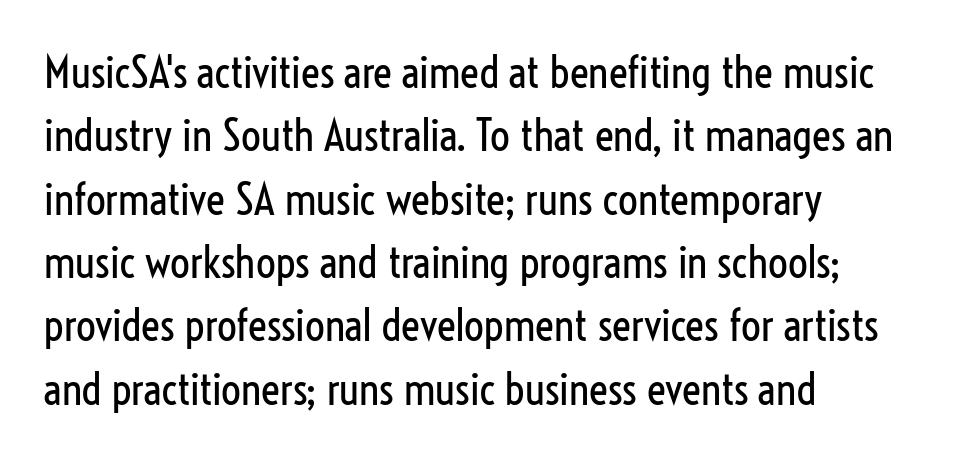
Spacing verdict: proportional, widths tailored to each character. Reading down the block, your eye returns to a fixed left position each line. Check the space under the baseline: it is left empty. The lettering holds an erect, upright posture throughout. The glyphs in this specimen are sans serif.
